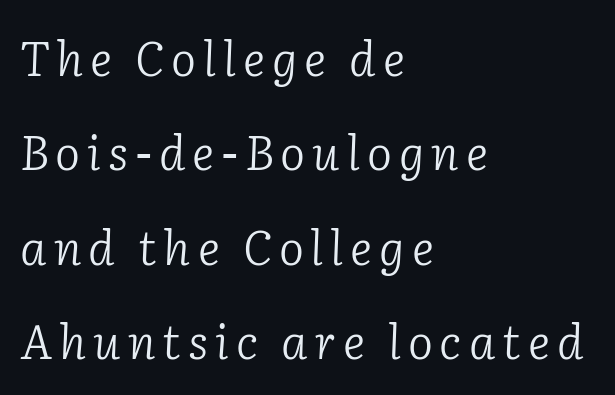
{"serif": "yes", "italic": "yes", "lean": "right", "slant_degrees": 2, "bold": "no", "weight": "light", "width": "normal", "stroke_contrast": "low", "x_height": "medium", "monospaced": "no", "underline": "no", "align": "left", "line_spacing": "loose", "line_spacing_ratio": 2.01, "glyph_px": 47}
